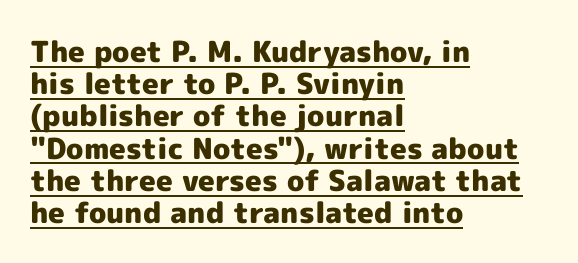
The image shows 29 px heavy sans-serif type, upright; set left-aligned, tight line spacing (1.11x), normal letter spacing, underlined; a medium x-height.
